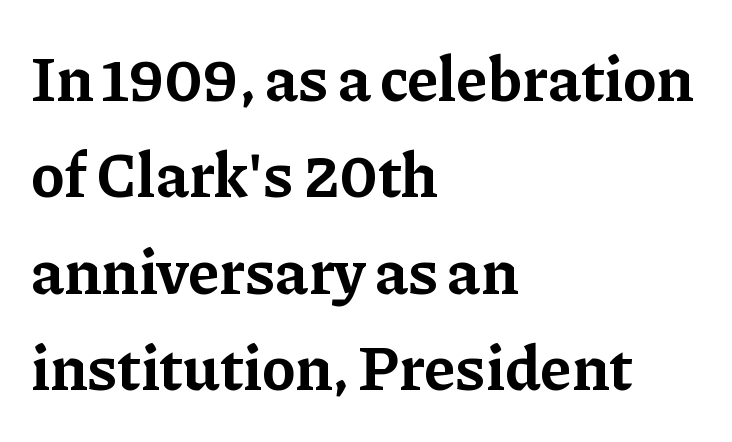
The image shows 63 px bold serif type, upright; set left-aligned, normal line spacing (1.53x), normal letter spacing, not underlined; low stroke contrast and a medium x-height.
